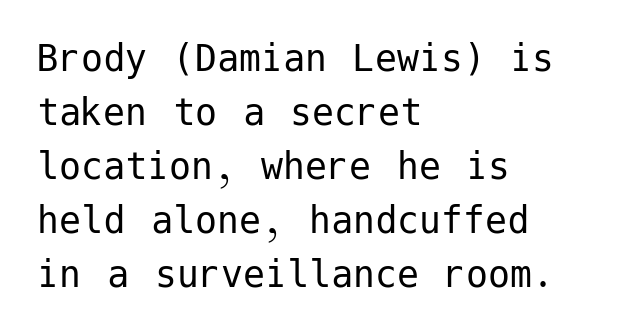
Q: Is the text bold? A: No.
Q: Is the text italic (slanted)? A: No, it is upright.
Q: Is the typeface a serif or a sans-serif typeface? A: Sans-serif.
Q: Is the text underlined? A: No.
Q: How is the paragraph aligned? A: Left-aligned.
Q: Is the spacing between letters normal or unusually wide? A: Normal.
Q: Width (condensed, normal, or wide)? A: Normal.
Q: Stroke contrast? A: Low.
Q: x-height? A: Medium.
